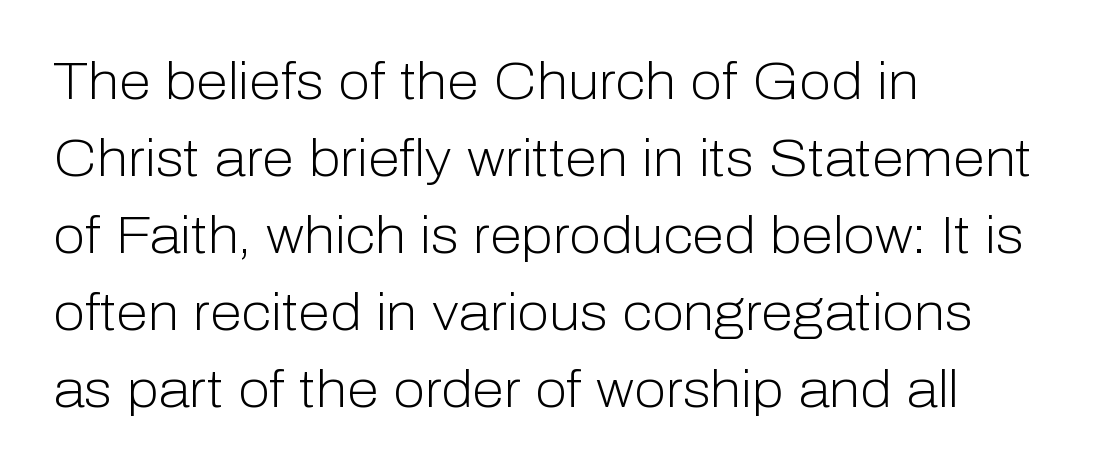
{"serif": "no", "italic": "no", "bold": "no", "weight": "light", "width": "normal", "stroke_contrast": "low", "x_height": "medium", "monospaced": "no", "underline": "no", "align": "left", "line_spacing": "normal", "line_spacing_ratio": 1.48, "letter_spacing": "normal", "letter_spacing_em": 0.0, "glyph_px": 52}
